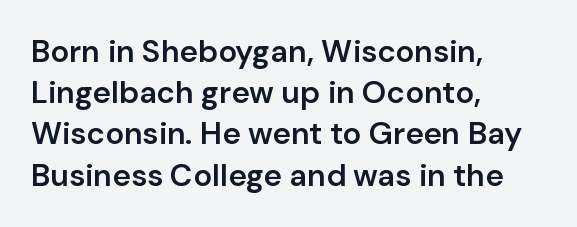
Q: Is the text bold? A: Semi-bold.
Q: Is the text italic (slanted)? A: No, it is upright.
Q: Is the typeface a serif or a sans-serif typeface? A: Sans-serif.
Q: Is the text underlined? A: No.
Q: How is the paragraph aligned? A: Left-aligned.
Q: Is the spacing between letters normal or unusually wide? A: Normal.
Q: Is the spacing between lines tight, normal or loose? A: Normal.
Q: Width (condensed, normal, or wide)? A: Normal.
Q: Stroke contrast? A: Low.
Q: x-height? A: Medium.
Q: Monospaced? A: No.
